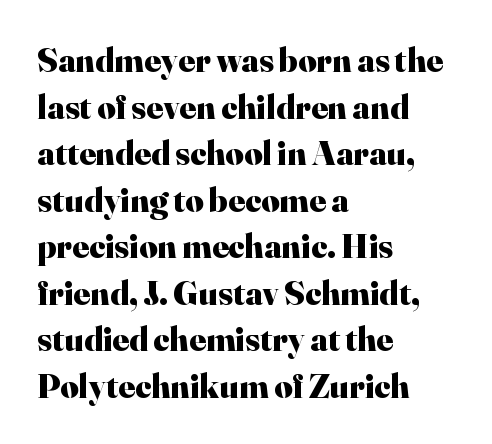
Q: Is the text bold? A: Yes.
Q: Is the text italic (slanted)? A: No, it is upright.
Q: Is the typeface a serif or a sans-serif typeface? A: Serif.
Q: Is the text underlined? A: No.
Q: How is the paragraph aligned? A: Left-aligned.
Q: Is the spacing between letters normal or unusually wide? A: Normal.
Q: Is the spacing between lines tight, normal or loose? A: Normal.
Q: Width (condensed, normal, or wide)? A: Normal.
Q: Stroke contrast? A: High.
Q: x-height? A: Small.
Q: Monospaced? A: No.
